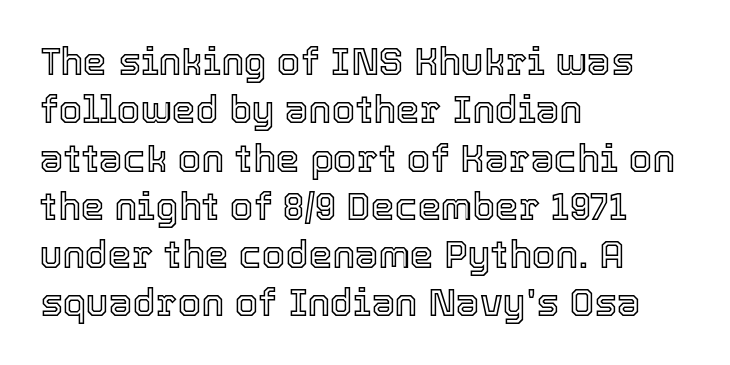
The image shows 38 px text type, upright; set left-aligned, normal line spacing (1.27x), normal letter spacing, not underlined; a medium x-height.
